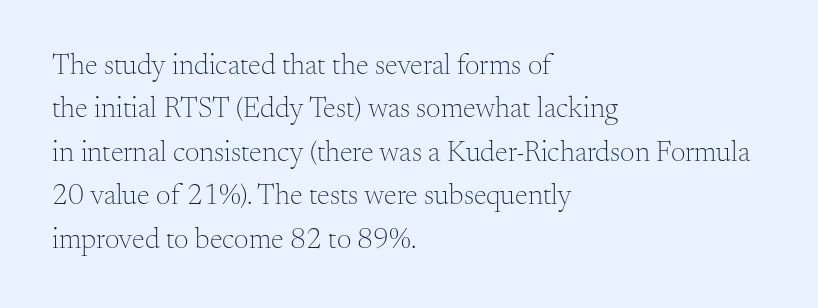
The image shows 29 px light serif type, upright; set left-aligned, normal line spacing (1.5x), normal letter spacing, not underlined; medium stroke contrast and a small x-height.
